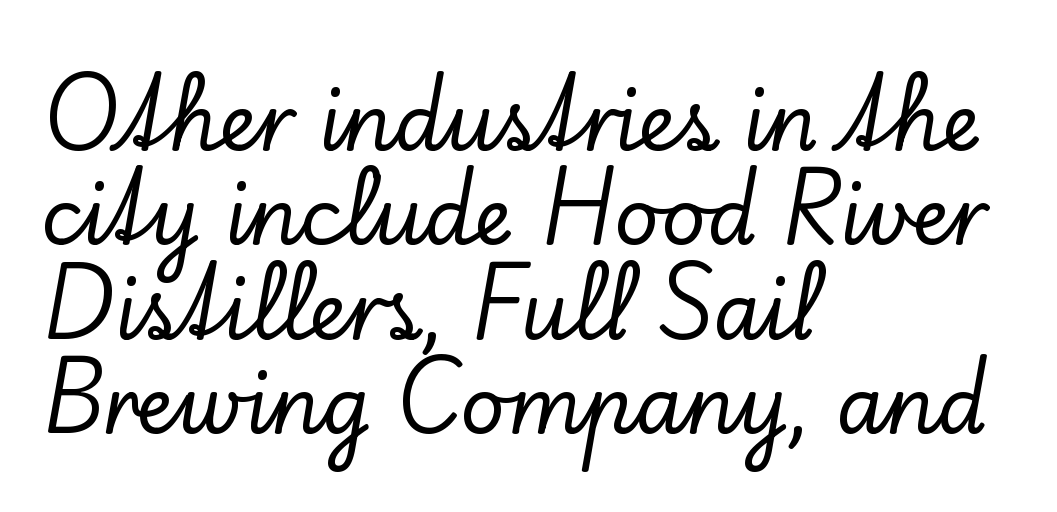
{"serif": "yes", "width": "normal", "stroke_contrast": "low", "x_height": "small", "monospaced": "no", "underline": "no", "align": "left", "line_spacing_ratio": 1.21, "letter_spacing": "normal", "letter_spacing_em": 0.0, "glyph_px": 78}
